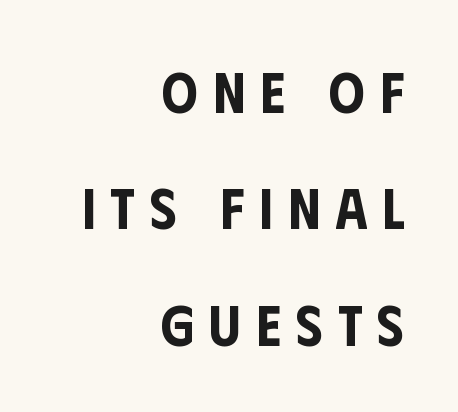
No italicization has been applied; the sample stays upright. Is the letter spacing exaggerated? Yes — the characters are pushed far apart. Character widths vary here, with narrow letters taking less room than wide ones. In terms of leading, this rendering errs on the spacious side. You can tell from the bare stems that sans-serif type was used. A student would call this right alignment; a typographer would say flush right, rag left.
